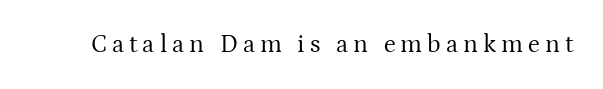
Nothing heavy about these letters — not bold at all. Students, note that the glyphs here are deliberately spaced far apart. The space directly below the letters is spotless. Rendered with straight, roman letterforms.
